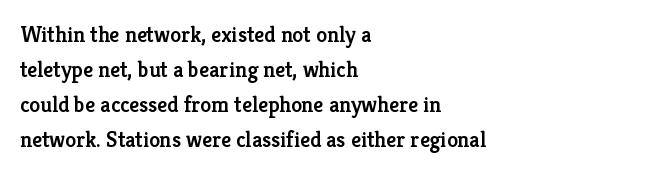
Rows of type keep a routine distance in the vertical direction. Tracking here is standard; glyphs follow each other at the usual distance. Ascenders rise straight up at ninety degrees. A fair bit of extra ink — the face is semibold, not bold.
